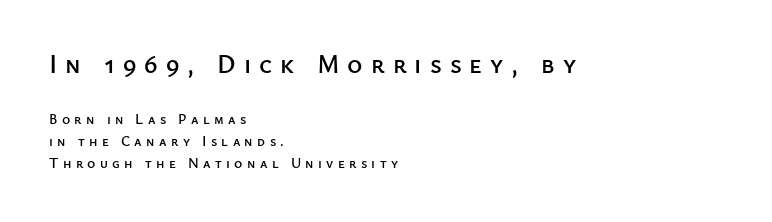
{"italic": "no", "underline": "no", "align": "left", "line_spacing": "normal", "line_spacing_ratio": 1.57, "letter_spacing": "wide", "letter_spacing_em": 0.31, "larger_block": "first", "size_ratio": 1.86, "glyph_px": 26}
